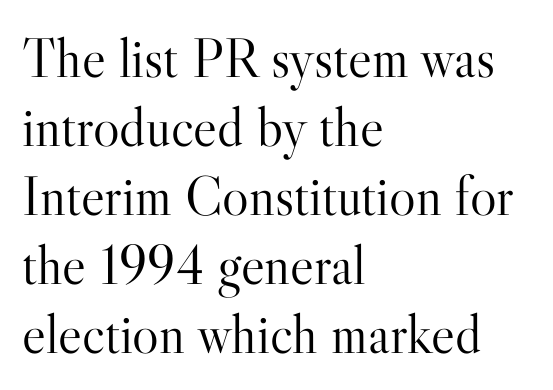
Q: Is the text bold? A: No.
Q: Is the text italic (slanted)? A: No, it is upright.
Q: Is the typeface a serif or a sans-serif typeface? A: Serif.
Q: Is the text underlined? A: No.
Q: How is the paragraph aligned? A: Left-aligned.
Q: Is the spacing between letters normal or unusually wide? A: Normal.
Q: Width (condensed, normal, or wide)? A: Normal.
Q: Stroke contrast? A: High.
Q: x-height? A: Small.
Q: Monospaced? A: No.
